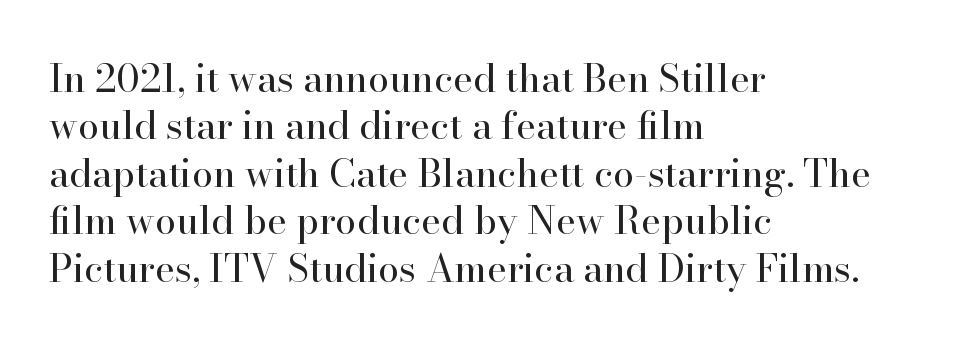
Q: Is the text bold? A: No.
Q: Is the text italic (slanted)? A: No, it is upright.
Q: Is the typeface a serif or a sans-serif typeface? A: Serif.
Q: Is the text underlined? A: No.
Q: How is the paragraph aligned? A: Left-aligned.
Q: Is the spacing between letters normal or unusually wide? A: Normal.
Q: Is the spacing between lines tight, normal or loose? A: Normal.
Q: Width (condensed, normal, or wide)? A: Normal.
Q: Stroke contrast? A: High.
Q: x-height? A: Small.
Q: Monospaced? A: No.
